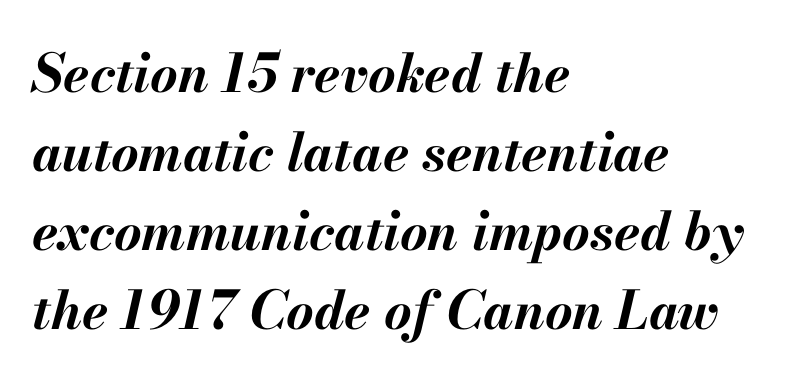
The font is running at its bold setting. Looks like regular typesetting: each glyph gets only the width it needs. The specimen omits any rule beneath the text block's lines. Characters are canted at an angle relative to the baseline's perpendicular.
